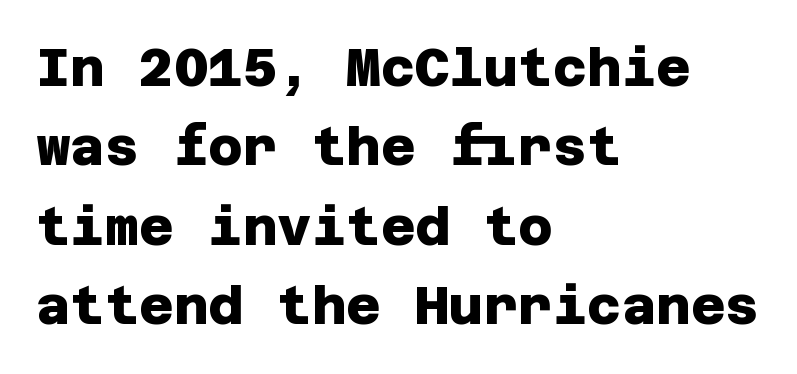
Characters follow at the spacing the type designer built in. Regular leading. What weight is shown? A full bold with thick strokes. Line beginnings align vertically; line endings do not.
